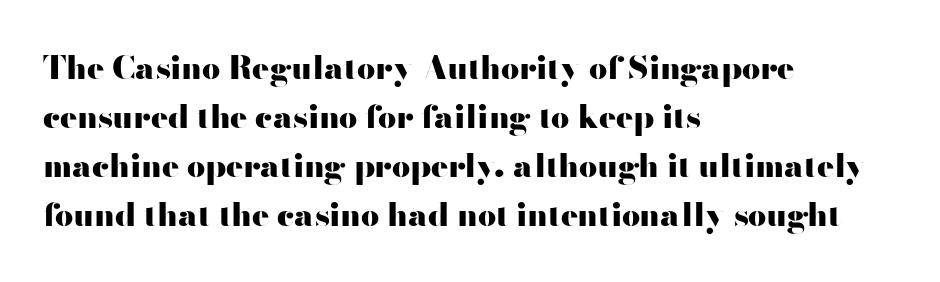
Do the characters align in a grid? No, the font is proportional. Horizontal bands of white between lines are of average thickness. Typesetter's note: full bold, strokes at maximum text heaviness. The glyphs are unaccompanied by any horizontal stroke below them. Each line starts at the same left margin while the right side varies. The letters stand upright; this is a roman face.
